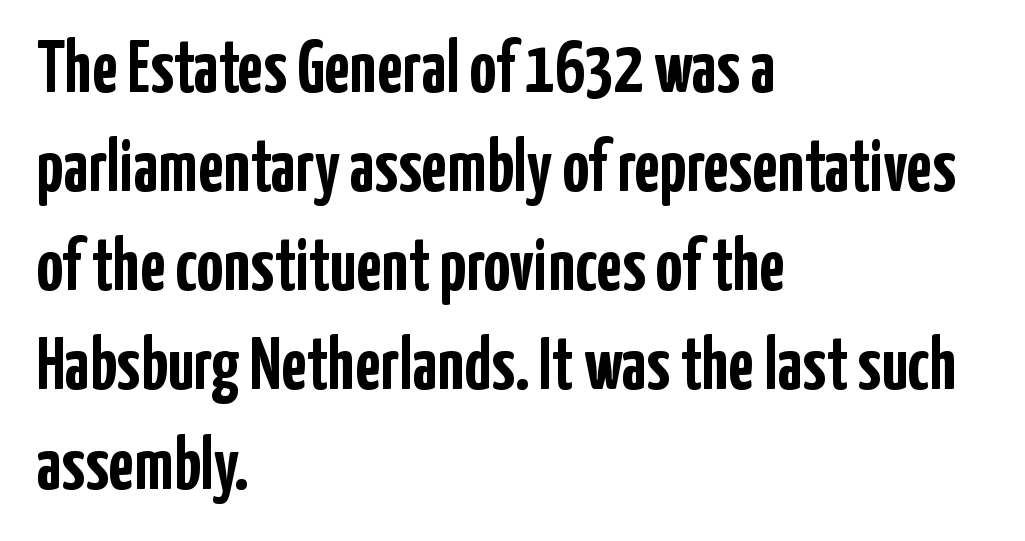
Every character sits straight up, as roman type does. A normal amount of white space separates one row of letters from the next. Set as a true bold cut, around the 700 mark. Note the varied advance widths — an 'i' is clearly narrower than an 'm'.
